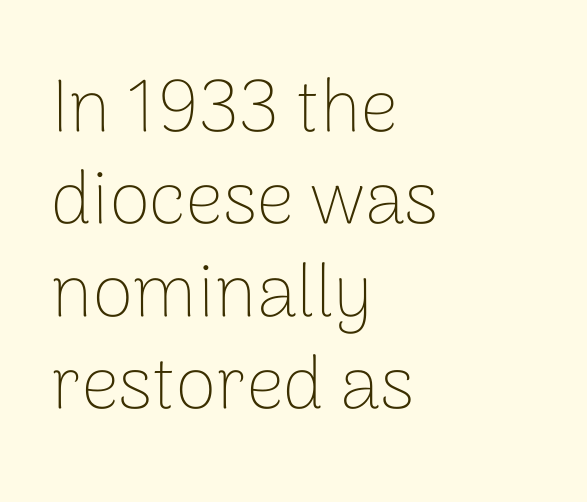
Style check: upright. Nope, no serifs anywhere on these letters. A classic flush-left, rag-right setting is used for this passage. Evenly set lines give the paragraph a standard silhouette.
